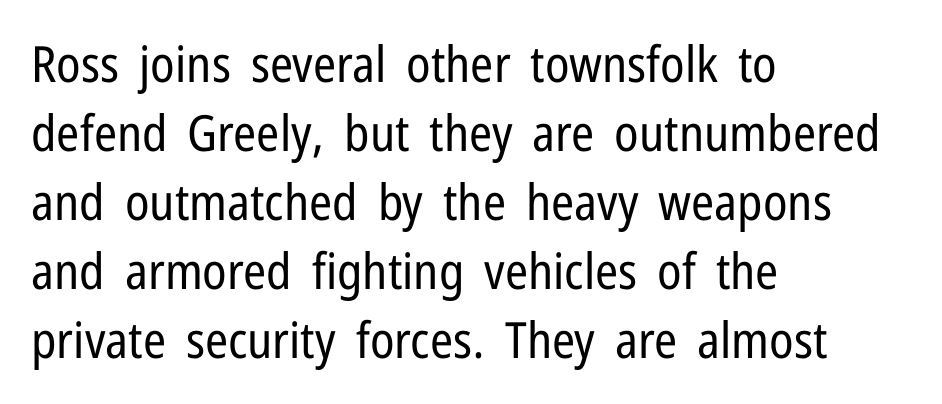
Proportional: the letters do not fall into vertical columns. This sample uses an upright cut, with every glyph sitting square on the baseline. Stroke terminals: plain, sans-serif. Stroke mass is kept to a normal reading level or below. Glyph-to-glyph distance matches everyday printed text.
